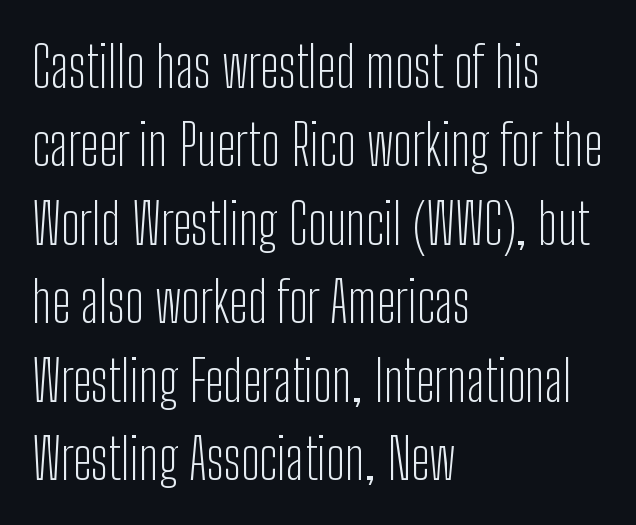
The image shows 56 px light, condensed sans-serif type, upright; set left-aligned, normal line spacing (1.4x), normal letter spacing, not underlined; low stroke contrast and a medium x-height.
